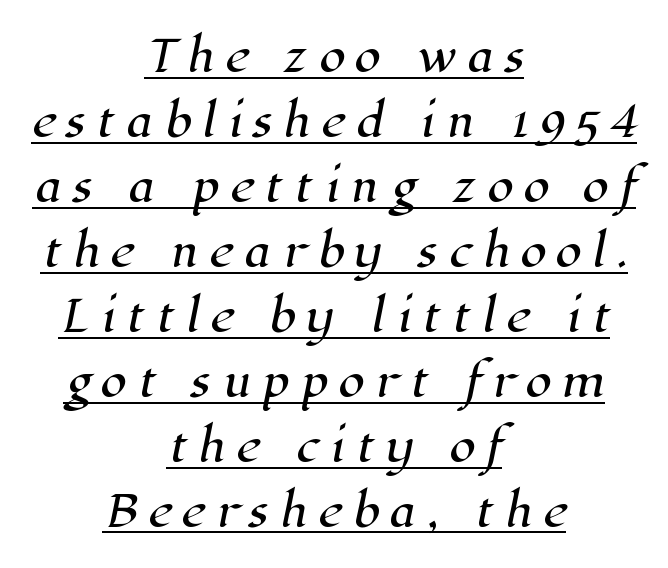
These lines are rendered in a variable-pitch font. Regarding leading, the lines here are spaced in the standard way. Tracking value appears strongly positive — letters spread wide. The setting favours the middle, as headings and verse often do. The designer went with a serif here, giving each stem small feet.
